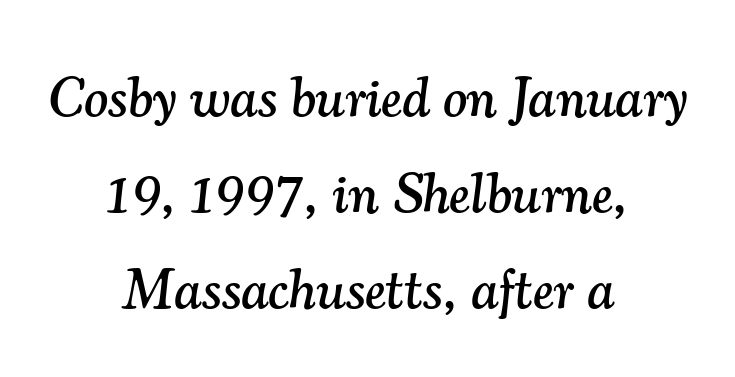
{"serif": "yes", "italic": "yes", "lean": "right", "slant_degrees": 7, "width": "normal", "stroke_contrast": "medium", "x_height": "small", "monospaced": "no", "underline": "no", "align": "center", "line_spacing": "normal", "line_spacing_ratio": 1.68, "letter_spacing": "normal", "letter_spacing_em": 0.0, "glyph_px": 57}
